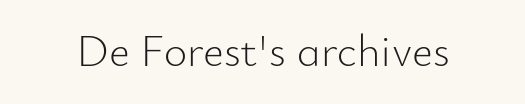
The image shows 45 px light sans-serif type, upright; set normal letter spacing, not underlined; low stroke contrast and a small x-height.
